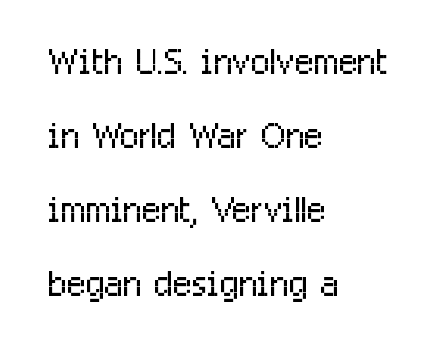
{"serif": "no", "italic": "no", "bold": "no", "weight": "light", "width": "condensed", "stroke_contrast": "low", "x_height": "medium", "monospaced": "no", "underline": "no", "align": "left", "line_spacing": "normal", "line_spacing_ratio": 1.48, "letter_spacing": "normal", "letter_spacing_em": 0.0, "glyph_px": 50}
